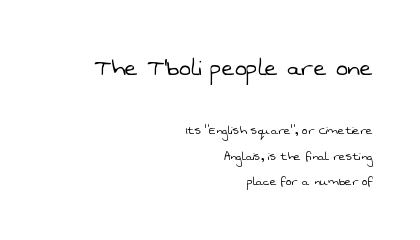
{"serif": "no", "bold": "no", "weight": "light", "width": "normal", "stroke_contrast": "low", "x_height": "medium", "monospaced": "no", "underline": "no", "align": "right", "line_spacing_ratio": 1.82, "letter_spacing": "normal", "letter_spacing_em": 0.0, "larger_block": "first", "size_ratio": 2.0, "glyph_px": 28}
